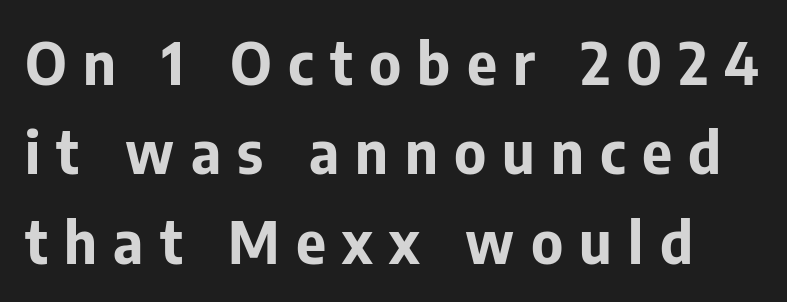
The type is letterspaced generously, with wide tracking. The type sits square on the baseline with zero lean. The rendering uses natural spacing where letterforms have individual widths. Weight check: bold — yes, fully. Anything drawn beneath the words? Only blank space.
